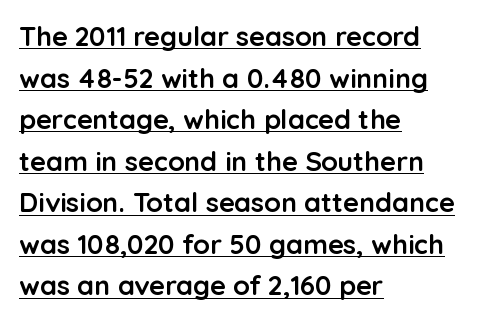
The paragraph shown leans on its left margin. The typesetting leans heavy: a genuine bold. Words appear dense and cohesive because spacing is normal. A typesetter would mark this as roman, not italic.
